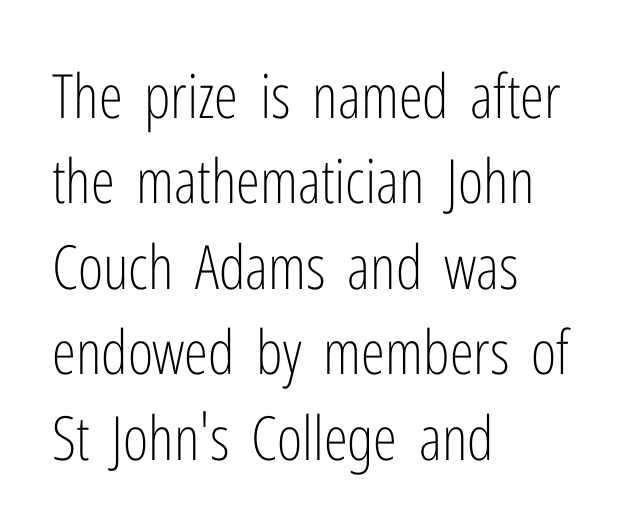
{"serif": "no", "italic": "no", "bold": "no", "weight": "light", "width": "condensed", "stroke_contrast": "low", "x_height": "medium", "monospaced": "no", "underline": "no", "align": "left", "line_spacing": "normal", "line_spacing_ratio": 1.4, "letter_spacing": "normal", "letter_spacing_em": 0.0, "glyph_px": 61}
